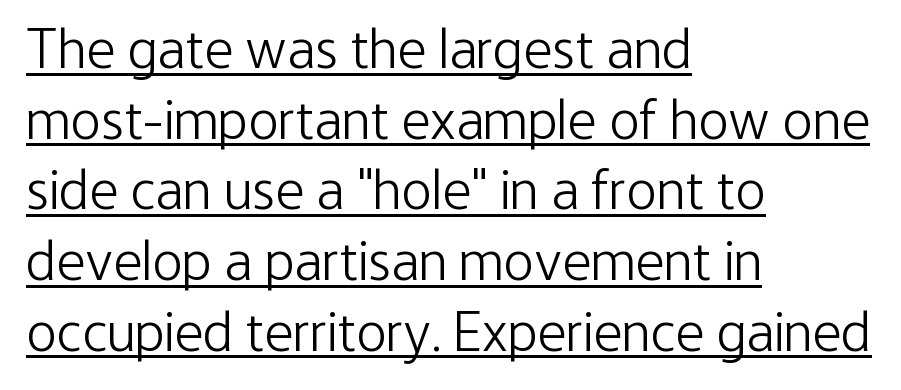
Every character sits straight up, as roman type does. The rendering uses the underline text-decoration. Students, note that the glyphs here touch the page at normal intervals. Caption: face not bold, strokes unweighted.
